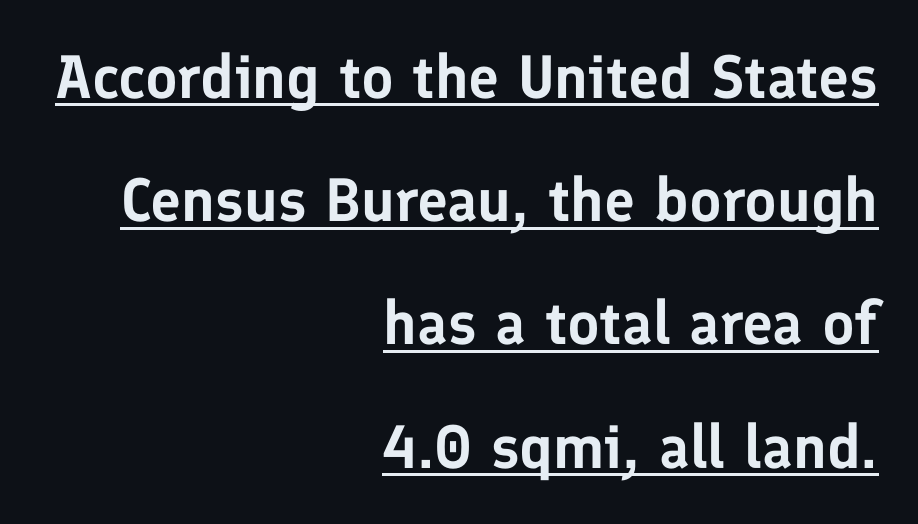
The image shows 61 px sans-serif type, upright; set right-aligned, loose line spacing (2.02x), normal letter spacing, underlined; low stroke contrast and a medium x-height.
